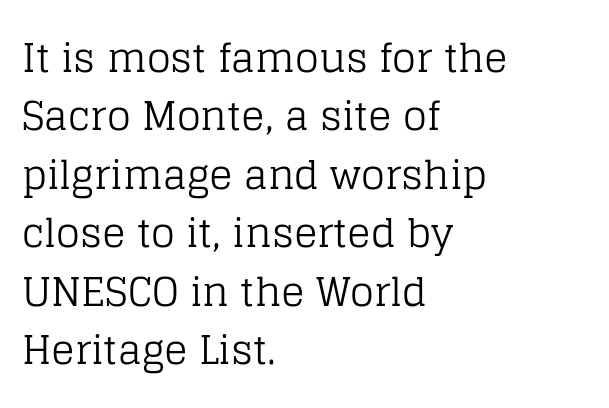
The image shows 39 px regular-weight serif type, upright; set left-aligned, normal line spacing (1.5x), normal letter spacing, not underlined; low stroke contrast and a large x-height.
